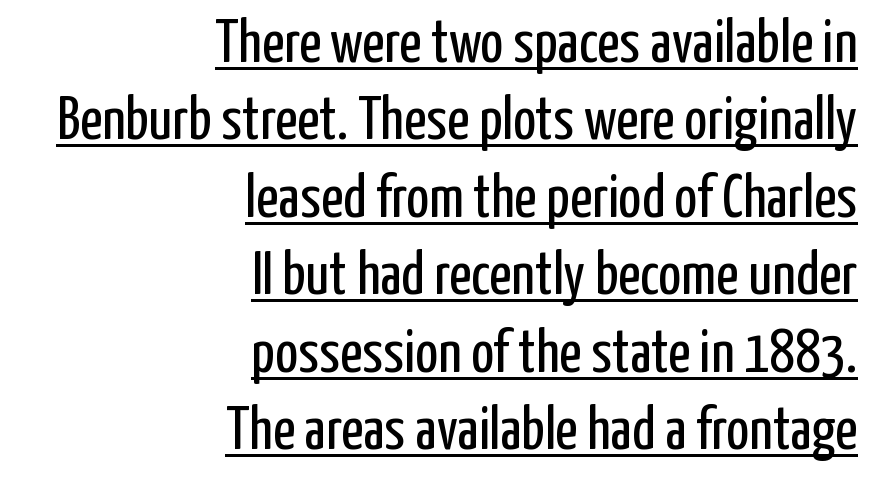
{"serif": "no", "italic": "no", "bold": "no", "weight": "regular", "width": "condensed", "stroke_contrast": "low", "x_height": "medium", "monospaced": "no", "underline": "yes", "align": "right", "line_spacing": "normal", "line_spacing_ratio": 1.27, "letter_spacing": "normal", "letter_spacing_em": 0.0, "glyph_px": 61}
